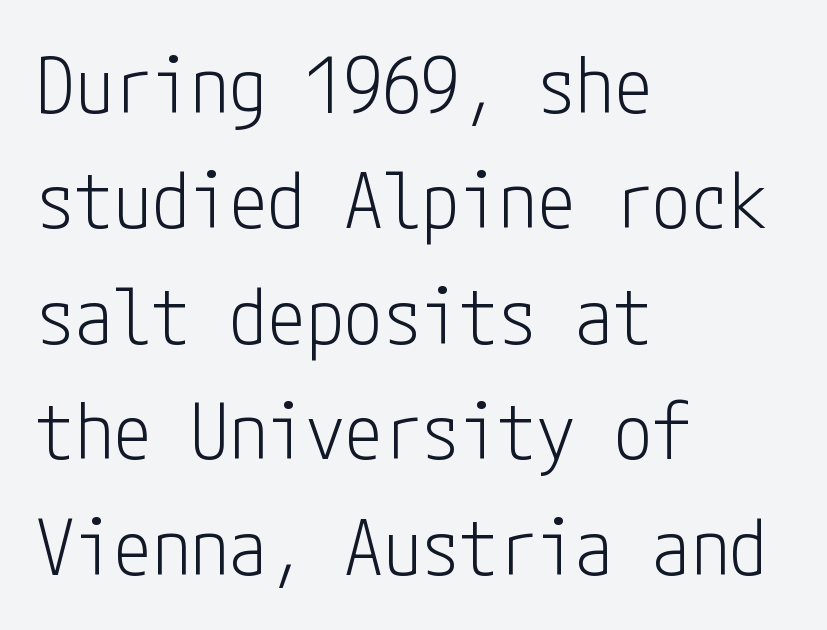
Regarding serifs, this sample does without them. Horizontally, the lines are justified to the leading edge only. Underline: absent. Look at the tracking — it's just the regular setting, nothing added. Heaviness? Minimal to ordinary, like unemphasized prose.
